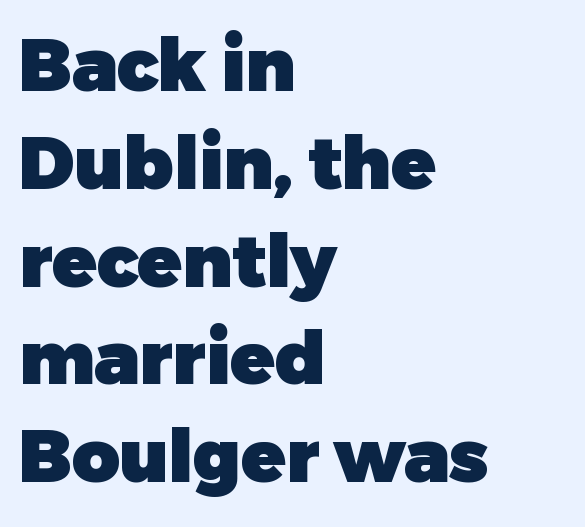
The image shows 73 px heavy sans-serif type, upright; set left-aligned, normal line spacing (1.34x), normal letter spacing, not underlined; low stroke contrast and a medium x-height.
